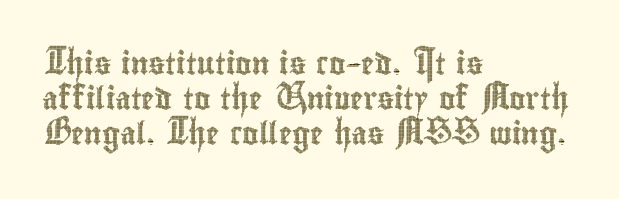
The image shows 22 px text type, upright; set left-aligned, normal line spacing (1.58x), normal letter spacing, not underlined.
